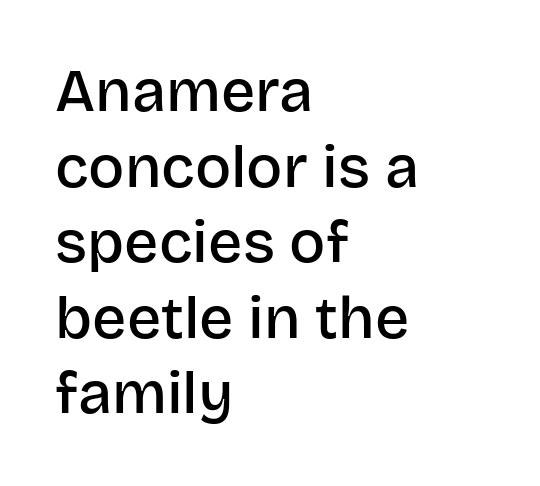
Q: Is the text bold? A: Semi-bold.
Q: Is the text italic (slanted)? A: No, it is upright.
Q: Is the typeface a serif or a sans-serif typeface? A: Sans-serif.
Q: Is the text underlined? A: No.
Q: How is the paragraph aligned? A: Left-aligned.
Q: Is the spacing between letters normal or unusually wide? A: Normal.
Q: Is the spacing between lines tight, normal or loose? A: Normal.
Q: Width (condensed, normal, or wide)? A: Normal.
Q: Stroke contrast? A: Low.
Q: x-height? A: Large.
Q: Monospaced? A: No.
